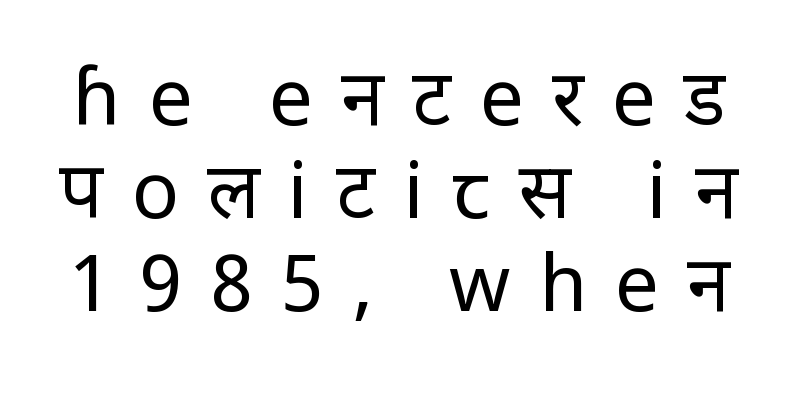
Here the designer chose a conventional face with non-uniform glyph widths. Tracking here is generous; glyphs stand well apart from one another. The type family on display is of the sans-serif kind. The strokes carry an ordinary text weight at most.
